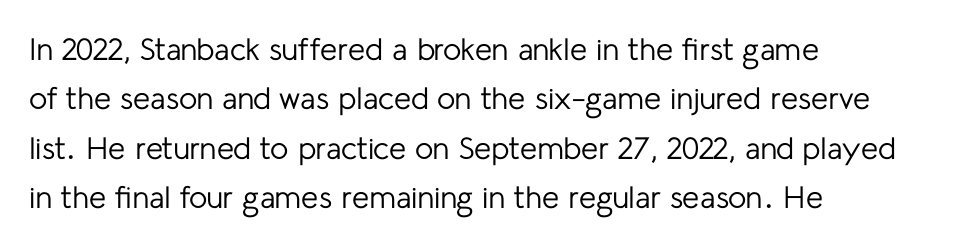
Vertically, the passage feels balanced, rows spaced as you'd expect. The area under the type is left untouched. Weight: in the light-to-regular range. This sample uses a sans-serif face. The passage shown is typed in a proportional face where columns would drift.
